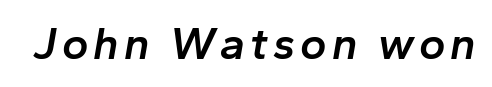
The image shows 45 px semibold type, italic (leaning right); set not underlined; low stroke contrast and a medium x-height.
